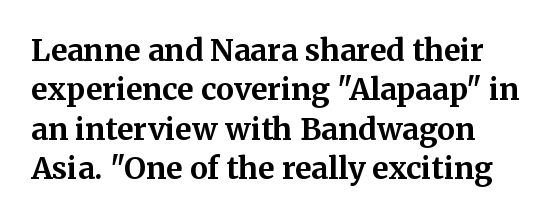
The compositor pushed each line to the left boundary. You can tell from the footed stems that serif type was used. Does the weight exceed regular? Yes, all the way to bold. Posture: vertical. Characters follow at the spacing the type designer built in.
